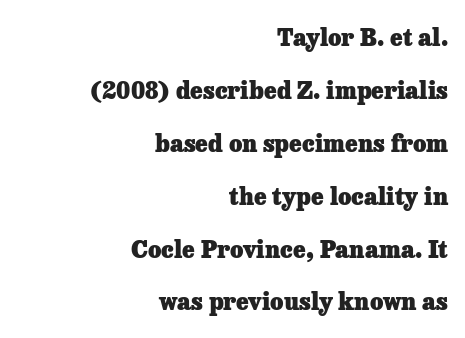
No word sits above an underline. The specimen reads as upright at a glance. Students, note that the glyphs here touch the page at normal intervals. The typesetting leans heavy: a genuine bold.
